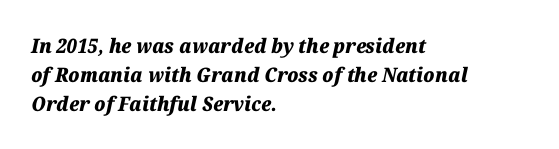
The image shows 20 px bold type, italic (leaning right); set left-aligned, normal line spacing (1.46x), normal letter spacing, not underlined.
